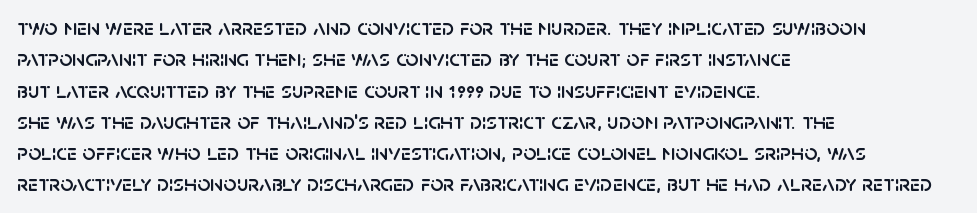
The image shows 23 px text type, upright; set left-aligned, normal line spacing (1.36x), normal letter spacing, not underlined.
